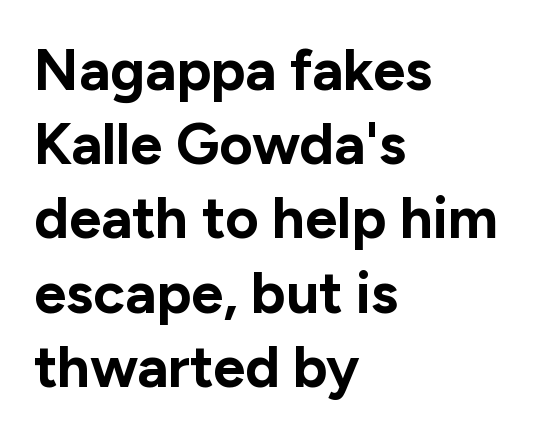
Q: Is the text bold? A: Yes.
Q: Is the text italic (slanted)? A: No, it is upright.
Q: Is the typeface a serif or a sans-serif typeface? A: Sans-serif.
Q: Is the text underlined? A: No.
Q: How is the paragraph aligned? A: Left-aligned.
Q: Is the spacing between letters normal or unusually wide? A: Normal.
Q: Is the spacing between lines tight, normal or loose? A: Normal.
Q: Width (condensed, normal, or wide)? A: Normal.
Q: Stroke contrast? A: Low.
Q: x-height? A: Medium.
Q: Monospaced? A: No.
